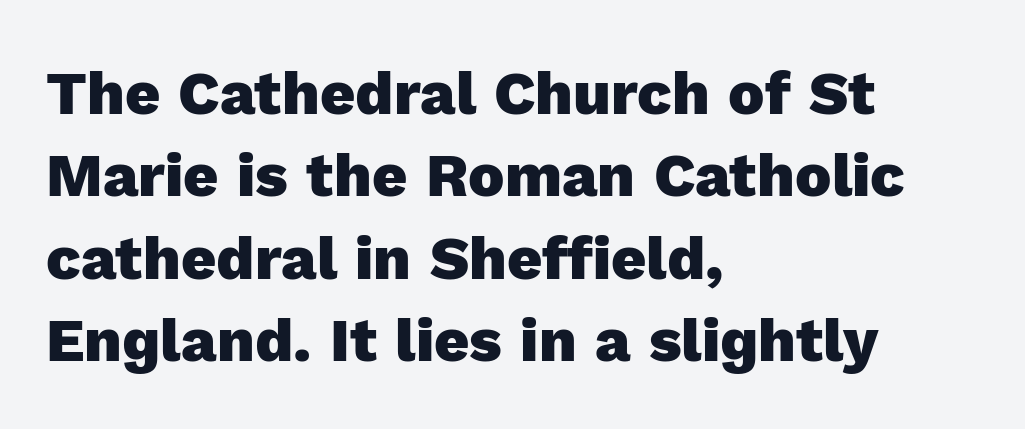
{"serif": "no", "italic": "no", "bold": "yes", "weight": "heavy", "width": "normal", "x_height": "medium", "monospaced": "no", "underline": "no", "align": "left", "line_spacing": "normal", "line_spacing_ratio": 1.35, "letter_spacing": "normal", "letter_spacing_em": 0.0, "glyph_px": 61}
